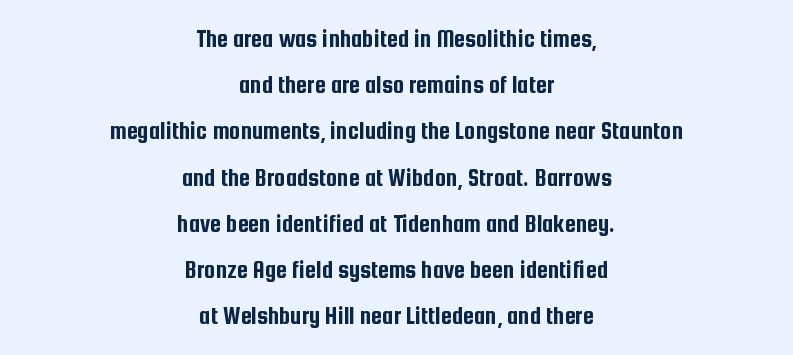
The image shows 25 px text type, upright; set centered, line spacing 1.85x, normal letter spacing, not underlined.
